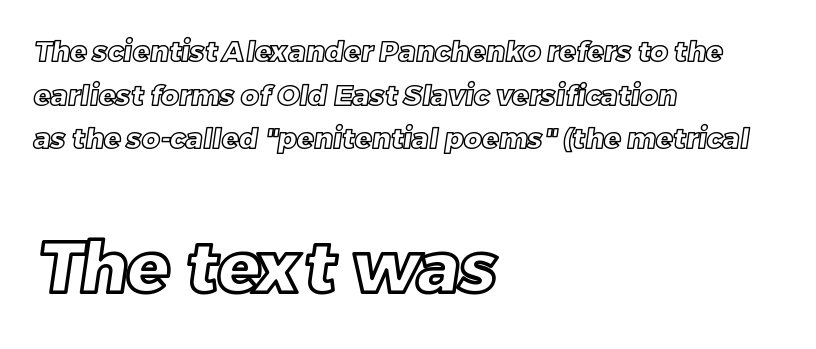
The image shows 71 px text type; set left-aligned, normal line spacing (1.56x), normal letter spacing, not underlined; the second (bottom) block is 2.54x larger; a large x-height.
